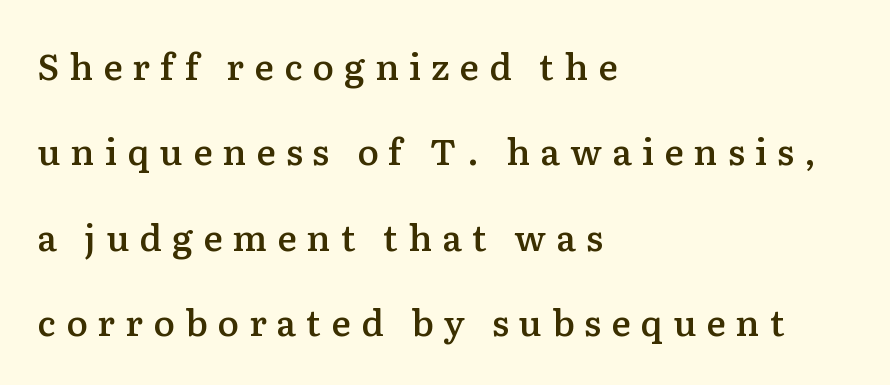
Caption: multi-line text, flush left, ragged right. A great deal of white space separates one row of letters from the next. You could not count columns in this text — the font is proportionally spaced. The passage shown is not underscored anywhere.
